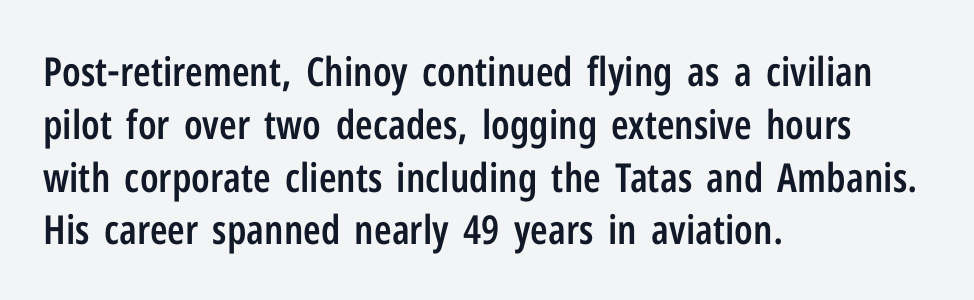
The image shows 40 px semibold, condensed sans-serif type, upright; set left-aligned, normal line spacing (1.32x), normal letter spacing, not underlined; low stroke contrast and a medium x-height.
